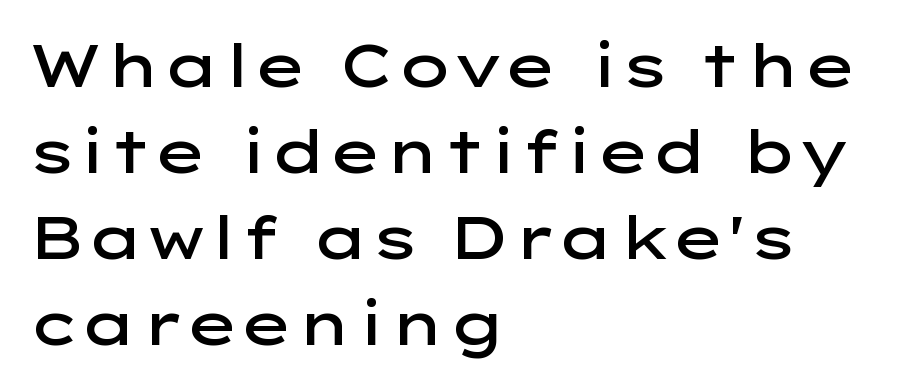
The image shows 59 px semibold, wide sans-serif type, upright; set left-aligned, normal line spacing (1.46x), normal letter spacing, not underlined; low stroke contrast and a medium x-height.
